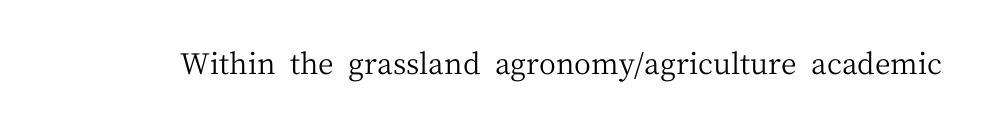
{"serif": "yes", "italic": "no", "bold": "no", "weight": "regular", "width": "normal", "stroke_contrast": "medium", "x_height": "medium", "monospaced": "no", "underline": "no", "letter_spacing": "normal", "letter_spacing_em": 0.0, "glyph_px": 29}
